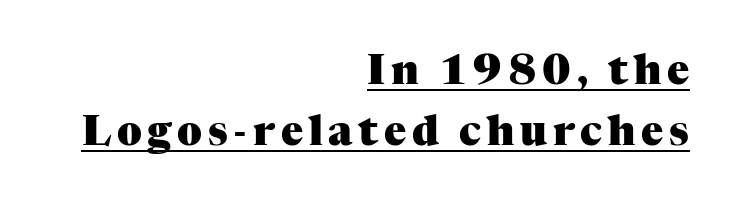
Serif or sans? Serif — the stroke terminals have little feet. A typesetter would call this proportional, since set widths differ per character. The vertical gap from one line to the next is medium. Strokes here are thick enough to call this a true bold. The setting favours the right margin, as signatures and pull-quotes sometimes do. The sample's only ornament is a line tracing under the words.
